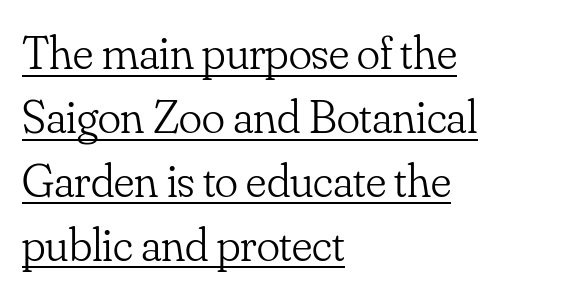
{"serif": "yes", "italic": "no", "bold": "no", "weight": "light", "width": "normal", "stroke_contrast": "low", "x_height": "small", "monospaced": "no", "underline": "yes", "align": "left", "line_spacing": "normal", "line_spacing_ratio": 1.33, "letter_spacing": "normal", "letter_spacing_em": 0.0, "glyph_px": 48}
